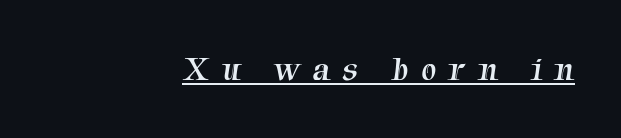
This reads as an unemphasized weight, regular at the heaviest. The string is rendered with underlining switched on. The rendering uses natural spacing where letterforms have individual widths. Classification — serif.
